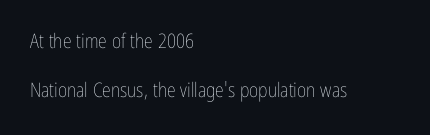
Honestly, the rows look like they've been pulled way apart. The letters stand straight up with perfectly vertical stems. Leftover space on each line is placed entirely after the last word. Students, note that the glyphs here touch the page at normal intervals. Underline: absent. The passage shown is not bold in any degree.
